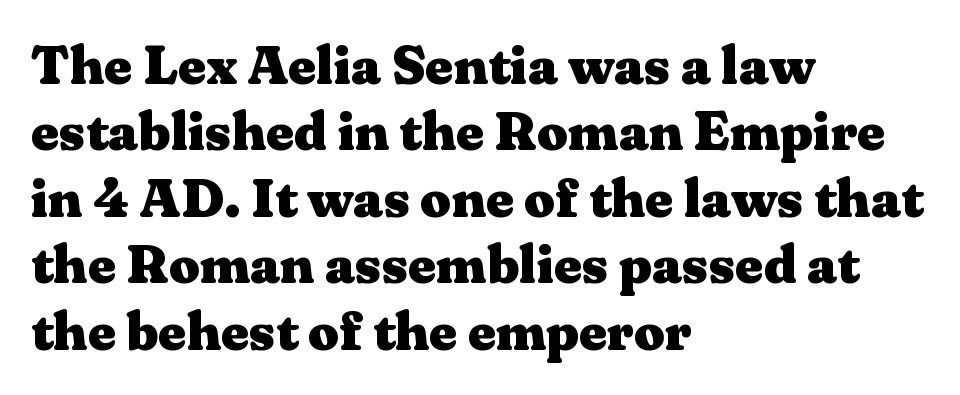
{"serif": "yes", "italic": "no", "bold": "yes", "weight": "heavy", "width": "wide", "stroke_contrast": "medium", "x_height": "medium", "monospaced": "no", "underline": "no", "align": "left", "line_spacing_ratio": 1.23, "letter_spacing": "normal", "letter_spacing_em": 0.0, "glyph_px": 54}
